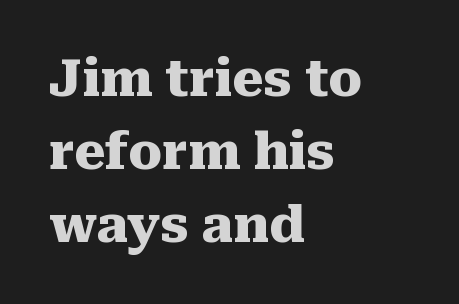
{"serif": "yes", "italic": "no", "bold": "yes", "weight": "heavy", "width": "normal", "stroke_contrast": "medium", "x_height": "medium", "monospaced": "no", "underline": "no", "align": "left", "line_spacing": "normal", "line_spacing_ratio": 1.46, "letter_spacing": "normal", "letter_spacing_em": 0.0, "glyph_px": 50}
